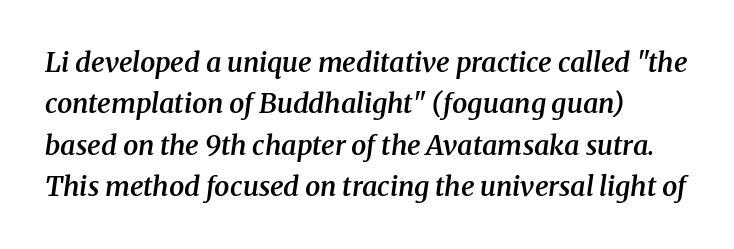
Q: Is the text bold? A: Semi-bold.
Q: Is the text italic (slanted)? A: Yes, it leans right by about 8 degrees.
Q: Is the text underlined? A: No.
Q: How is the paragraph aligned? A: Left-aligned.
Q: Is the spacing between letters normal or unusually wide? A: Normal.
Q: Is the spacing between lines tight, normal or loose? A: Normal.
